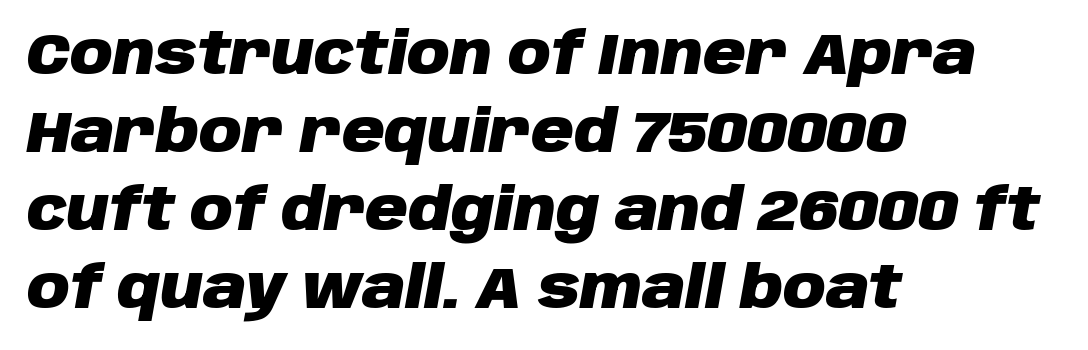
Q: Is the text bold? A: Yes.
Q: Is the text italic (slanted)? A: Yes, it leans right by about 10 degrees.
Q: Is the text underlined? A: No.
Q: How is the paragraph aligned? A: Left-aligned.
Q: Is the spacing between letters normal or unusually wide? A: Normal.
Q: Is the spacing between lines tight, normal or loose? A: Normal.
Q: Width (condensed, normal, or wide)? A: Normal.
Q: Stroke contrast? A: Low.
Q: x-height? A: Large.
Q: Monospaced? A: No.
